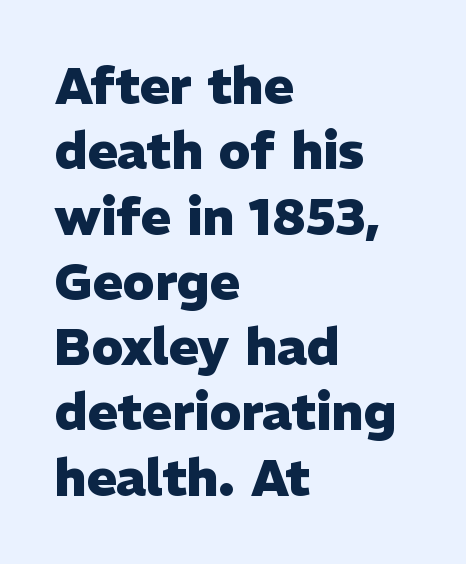
Q: Is the text bold? A: Yes.
Q: Is the text italic (slanted)? A: No, it is upright.
Q: Is the typeface a serif or a sans-serif typeface? A: Sans-serif.
Q: Is the text underlined? A: No.
Q: How is the paragraph aligned? A: Left-aligned.
Q: Is the spacing between letters normal or unusually wide? A: Normal.
Q: Is the spacing between lines tight, normal or loose? A: Normal.
Q: Width (condensed, normal, or wide)? A: Normal.
Q: Stroke contrast? A: Low.
Q: x-height? A: Medium.
Q: Monospaced? A: No.
